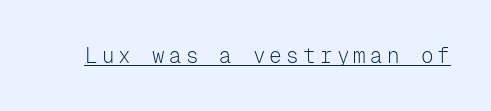
The image shows 21 px text type, upright; set unusually wide letter spacing (+0.2 em), underlined.
